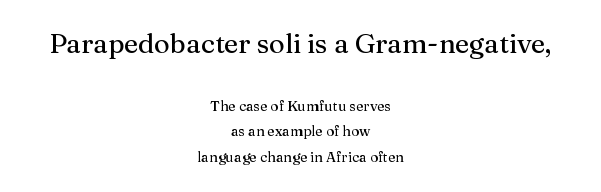
{"italic": "no", "underline": "no", "align": "center", "line_spacing_ratio": 1.82, "letter_spacing": "normal", "letter_spacing_em": 0.0, "larger_block": "first", "size_ratio": 1.93, "glyph_px": 27}
